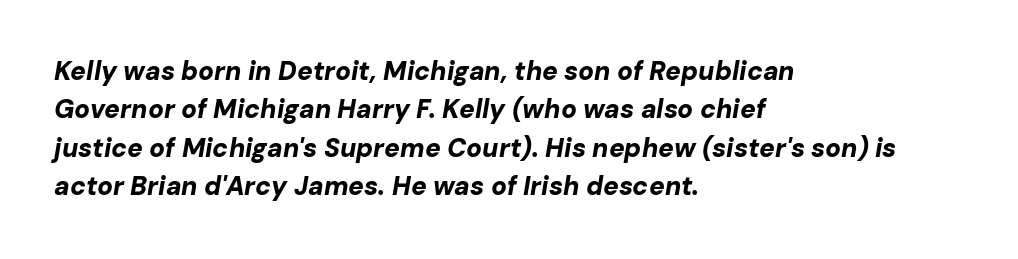
The letters sit at their default tracking, neither squeezed nor spread. Typeset ragged right — the left edge is the straight one. The font's italic variant was chosen for this text. Words float on clear page, feet unadorned. Interline gaps are of average width in this sample.
